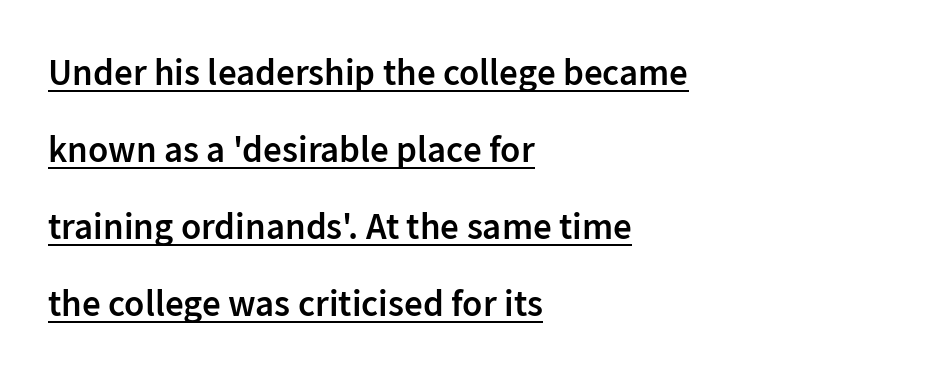
{"serif": "no", "italic": "no", "bold": "semi", "weight": "semibold", "width": "normal", "stroke_contrast": "low", "x_height": "medium", "monospaced": "no", "underline": "yes", "align": "left", "line_spacing": "loose", "line_spacing_ratio": 2.08, "letter_spacing": "normal", "letter_spacing_em": 0.0, "glyph_px": 37}
